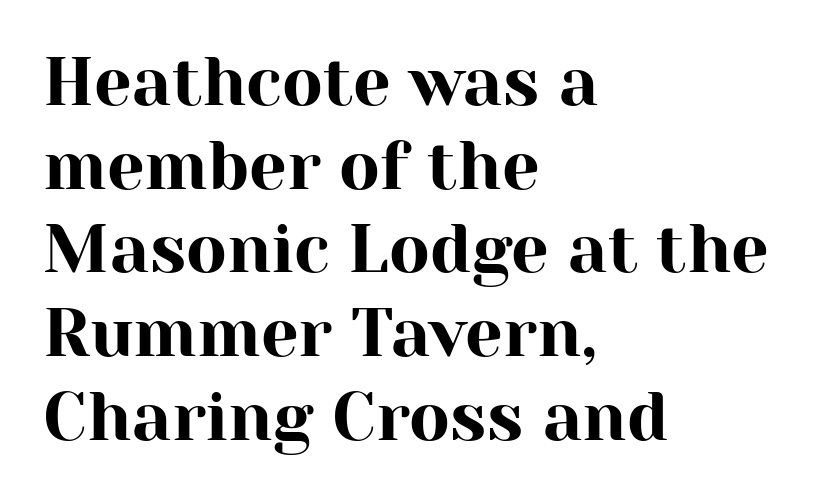
Q: Is the text italic (slanted)? A: No, it is upright.
Q: Is the typeface a serif or a sans-serif typeface? A: Serif.
Q: Is the text underlined? A: No.
Q: How is the paragraph aligned? A: Left-aligned.
Q: Is the spacing between letters normal or unusually wide? A: Normal.
Q: Is the spacing between lines tight, normal or loose? A: Normal.
Q: Width (condensed, normal, or wide)? A: Normal.
Q: Stroke contrast? A: High.
Q: x-height? A: Medium.
Q: Monospaced? A: No.
